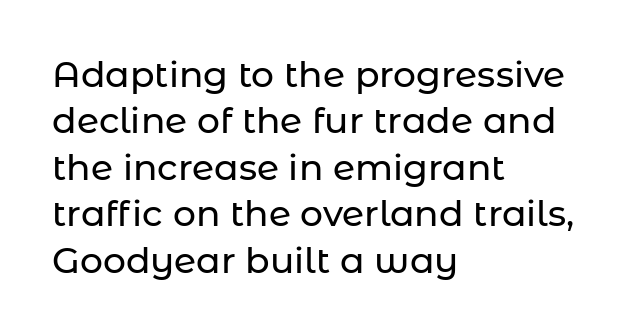
Notice how descenders clear the ascenders below comfortably — that's standard leading. The passage is arranged the way most books set body copy — flush left. Do the letters lean? They stand straight. Observe the ordinary spacing: letters are neighbours, not strangers.
